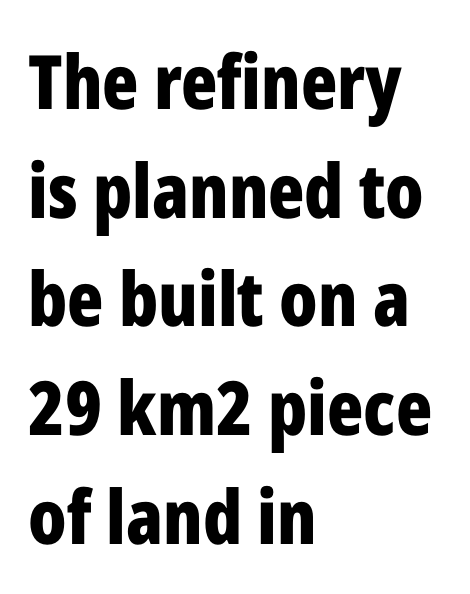
Stroke terminals: plain, sans-serif. Does the copy run flush right? No — it runs flush left. The passage shown is typed in a proportional face where columns would drift. Upright lettering throughout.
